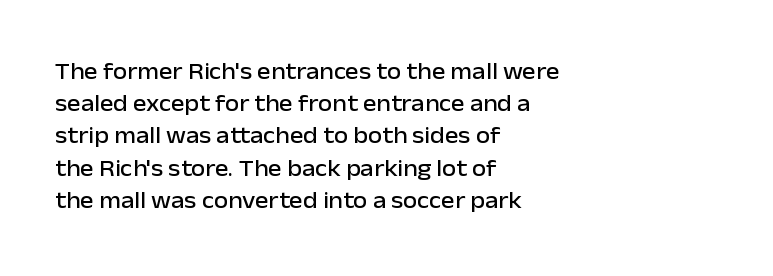
{"italic": "no", "underline": "no", "align": "left", "line_spacing": "normal", "line_spacing_ratio": 1.4, "letter_spacing": "normal", "letter_spacing_em": 0.0, "glyph_px": 23}
